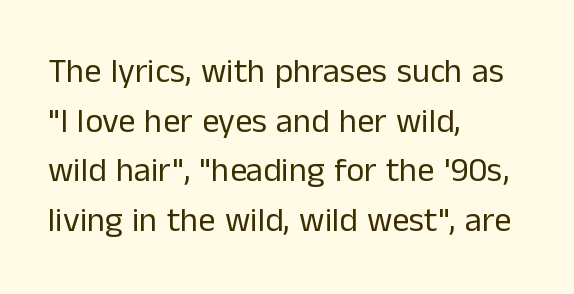
The image shows 34 px regular-weight sans-serif type, upright; set left-aligned, normal line spacing (1.46x), normal letter spacing, not underlined; low stroke contrast and a medium x-height.
